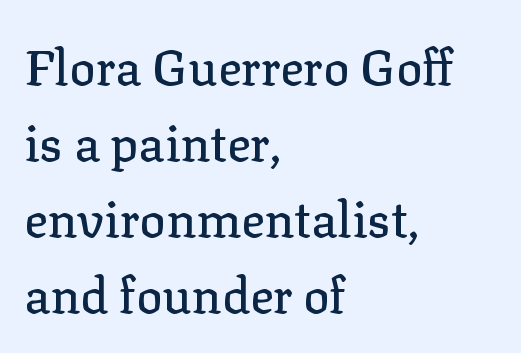
{"serif": "yes", "italic": "no", "width": "normal", "stroke_contrast": "low", "x_height": "medium", "monospaced": "no", "underline": "no", "align": "left", "line_spacing": "normal", "line_spacing_ratio": 1.55, "letter_spacing": "normal", "letter_spacing_em": 0.0, "glyph_px": 49}
